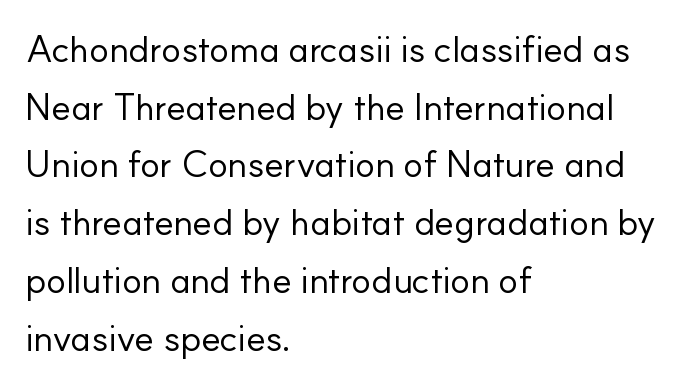
Reading down the block, your eye returns to a fixed left position each line. These lines are rendered in a variable-pitch font. Stroke mass is kept to a normal reading level or below. Summary of vertical rhythm: regular, with standard interline spacing. Check the space under the baseline: it is left empty.
